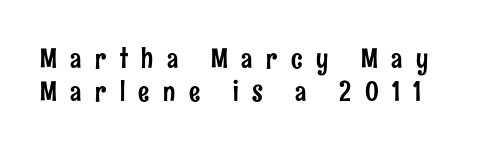
The letters stand straight up with perfectly vertical stems. Nothing sits at the stroke ends, so this counts as sans-serif. The face used here is proportionally spaced, like ordinary book or web type. Someone cranked the tracking dial way up on this one. Descenders are the only things crossing below the line.
